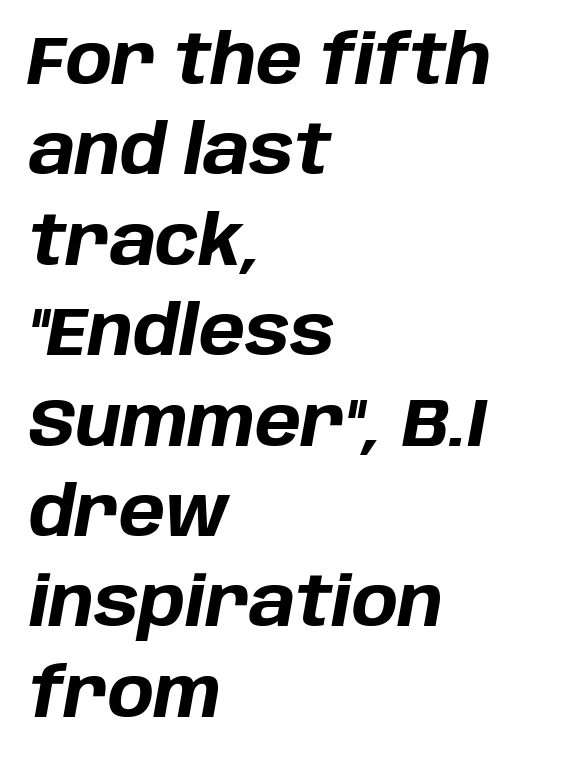
Q: Is the text bold? A: Yes.
Q: Is the text italic (slanted)? A: Yes, it leans right by about 10 degrees.
Q: Is the text underlined? A: No.
Q: How is the paragraph aligned? A: Left-aligned.
Q: Is the spacing between letters normal or unusually wide? A: Normal.
Q: Is the spacing between lines tight, normal or loose? A: Normal.
Q: Width (condensed, normal, or wide)? A: Normal.
Q: Stroke contrast? A: Low.
Q: x-height? A: Large.
Q: Monospaced? A: No.
